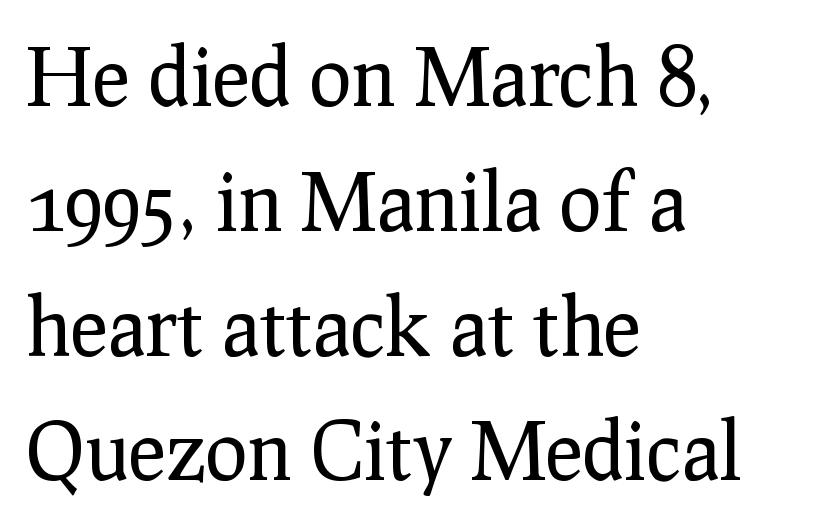
Q: Is the text bold? A: No.
Q: Is the text italic (slanted)? A: No, it is upright.
Q: Is the typeface a serif or a sans-serif typeface? A: Serif.
Q: Is the text underlined? A: No.
Q: How is the paragraph aligned? A: Left-aligned.
Q: Is the spacing between letters normal or unusually wide? A: Normal.
Q: Is the spacing between lines tight, normal or loose? A: Normal.
Q: Width (condensed, normal, or wide)? A: Normal.
Q: Stroke contrast? A: Low.
Q: x-height? A: Medium.
Q: Monospaced? A: No.
